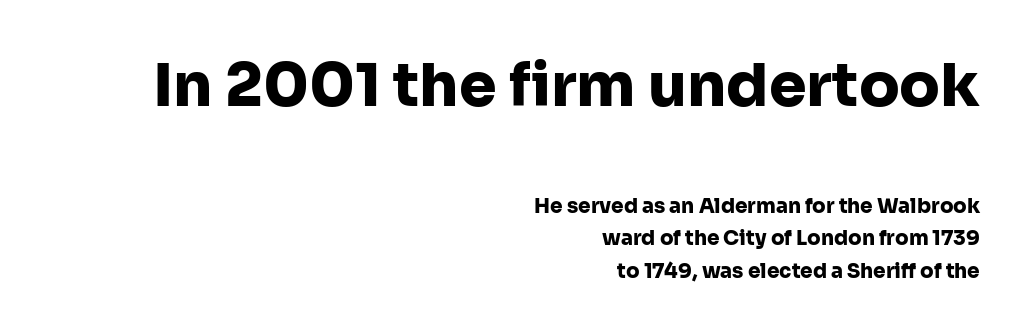
Each letter keeps its own natural width here, so spacing adapts to shape. Does the type have serifs? No, each stem ends abruptly. Summary of weight: heavy, a full bold. The first block has been scaled up relative to the second.
